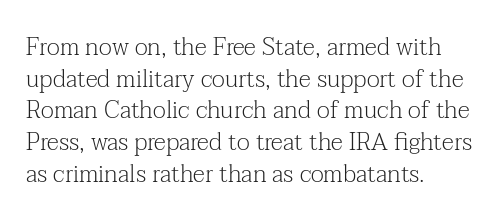
{"italic": "no", "bold": "no", "underline": "no", "align": "left", "line_spacing": "normal", "line_spacing_ratio": 1.32, "letter_spacing": "normal", "letter_spacing_em": 0.0, "glyph_px": 24}
